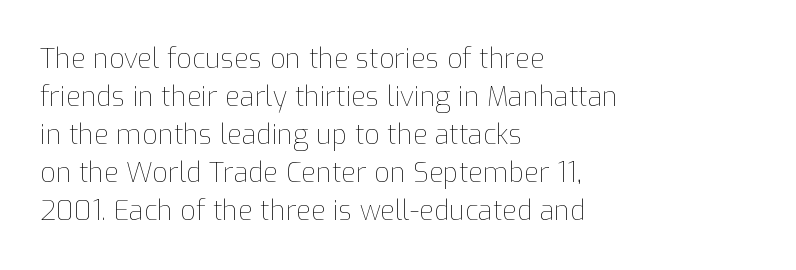
The designer left line spacing at the default. A classic flush-left, rag-right setting is used for this passage. The font sits on the lighter half of the weight spectrum, regular included. The letters stand straight up with perfectly vertical stems. No word sits above an underline.
